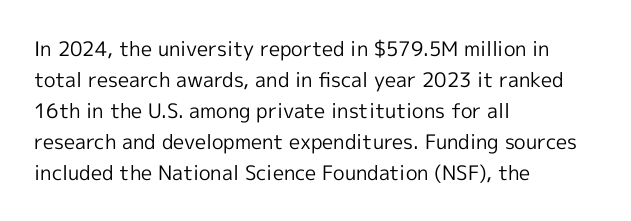
The image shows 20 px text type, upright; set left-aligned, normal line spacing (1.55x), normal letter spacing, not underlined.
